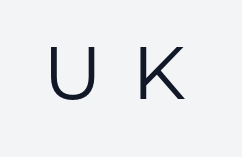
The image shows 75 px regular-weight sans-serif type, upright; set unusually wide letter spacing (+0.39 em), not underlined; low stroke contrast and a medium x-height.
